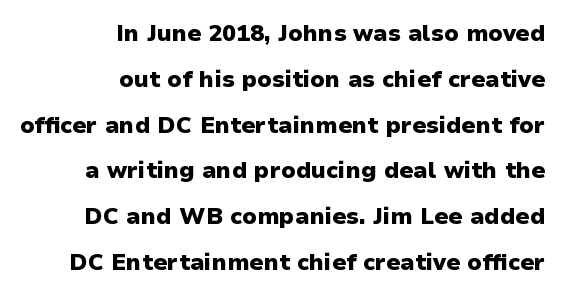
The image shows 23 px bold type, upright; set right-aligned, loose line spacing (1.99x), normal letter spacing, not underlined.
